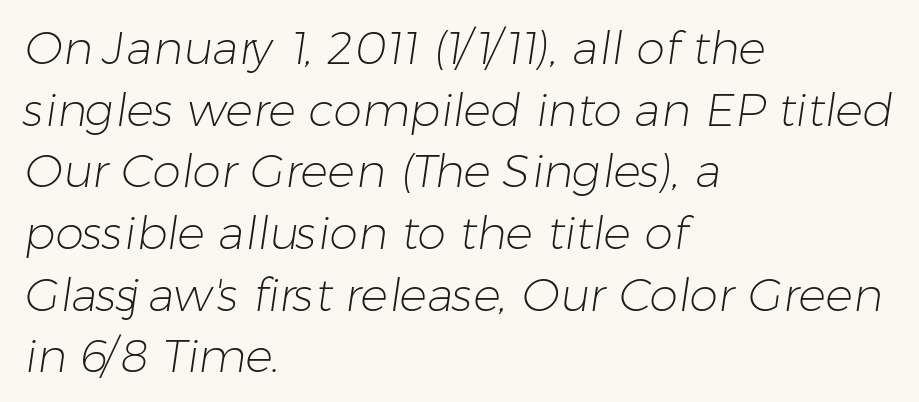
Q: Is the text bold? A: No.
Q: Is the typeface a serif or a sans-serif typeface? A: Sans-serif.
Q: Is the text underlined? A: No.
Q: How is the paragraph aligned? A: Left-aligned.
Q: Is the spacing between letters normal or unusually wide? A: Normal.
Q: Is the spacing between lines tight, normal or loose? A: Normal.
Q: Width (condensed, normal, or wide)? A: Normal.
Q: Stroke contrast? A: Low.
Q: x-height? A: Medium.
Q: Monospaced? A: No.
